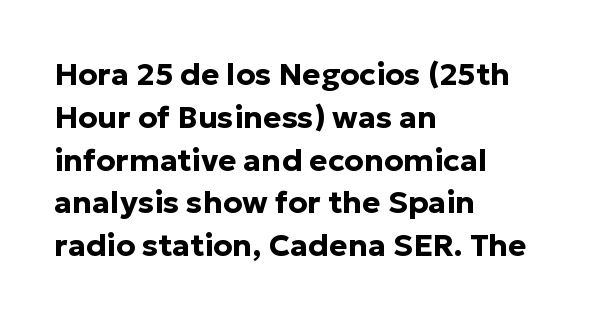
{"serif": "no", "italic": "no", "bold": "yes", "weight": "bold", "width": "normal", "stroke_contrast": "low", "x_height": "medium", "monospaced": "no", "underline": "no", "align": "left", "line_spacing": "normal", "line_spacing_ratio": 1.38, "letter_spacing": "normal", "letter_spacing_em": 0.0, "glyph_px": 31}
